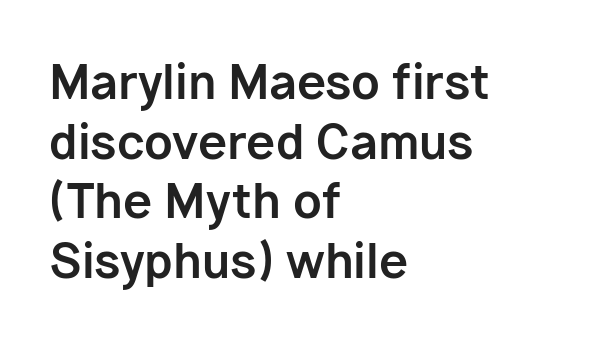
No italicization has been applied; the sample stays upright. Beneath every word, the page is bare. Tracking here is standard; glyphs follow each other at the usual distance. If you drew a ruler down the left edge, every line would touch it. Does the weight exceed regular? Yes, all the way to bold. Quick note: interline space is typical.
